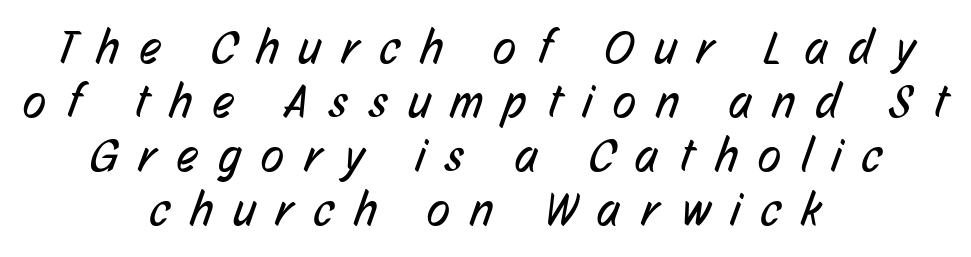
{"serif": "no", "bold": "no", "weight": "regular", "width": "condensed", "stroke_contrast": "low", "x_height": "medium", "monospaced": "no", "underline": "no", "align": "center", "line_spacing": "tight", "line_spacing_ratio": 1.15, "letter_spacing": "wide", "letter_spacing_em": 0.45, "glyph_px": 47}
